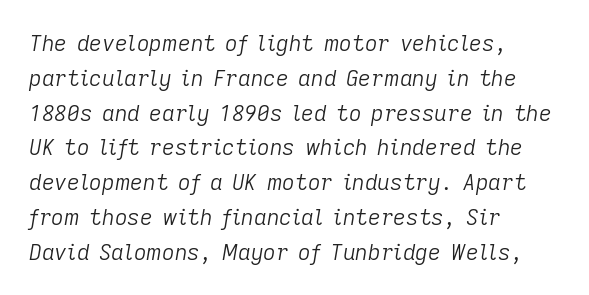
Underlining? Definitely not there. This sample uses an oblique cut, with every glyph tilted off the vertical. A student would call this left alignment; a typographer would say flush left, rag right. Does the leading feel generous? No, just average.
